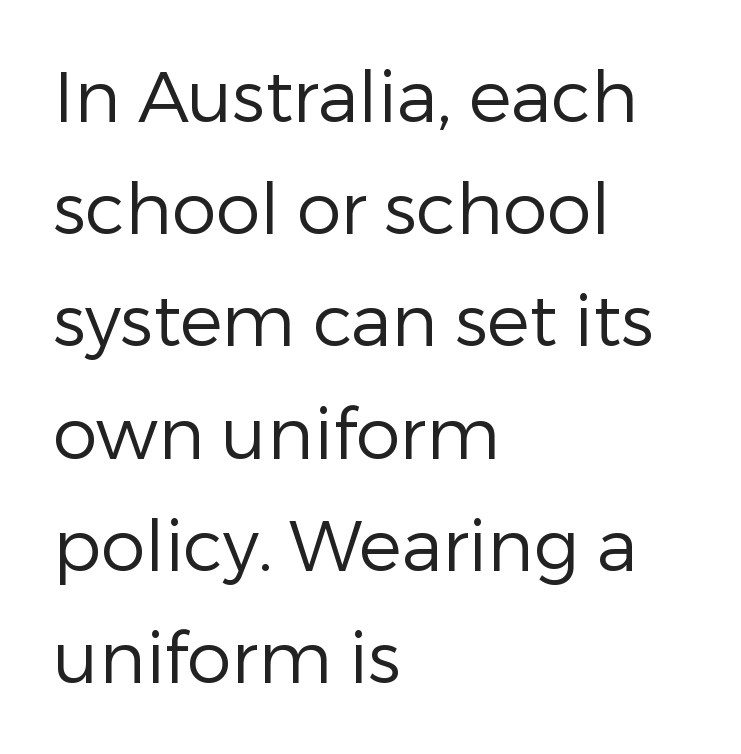
{"serif": "no", "italic": "no", "bold": "no", "weight": "regular", "width": "normal", "stroke_contrast": "low", "x_height": "medium", "monospaced": "no", "underline": "no", "align": "left", "line_spacing": "normal", "line_spacing_ratio": 1.58, "letter_spacing": "normal", "letter_spacing_em": 0.0, "glyph_px": 71}
